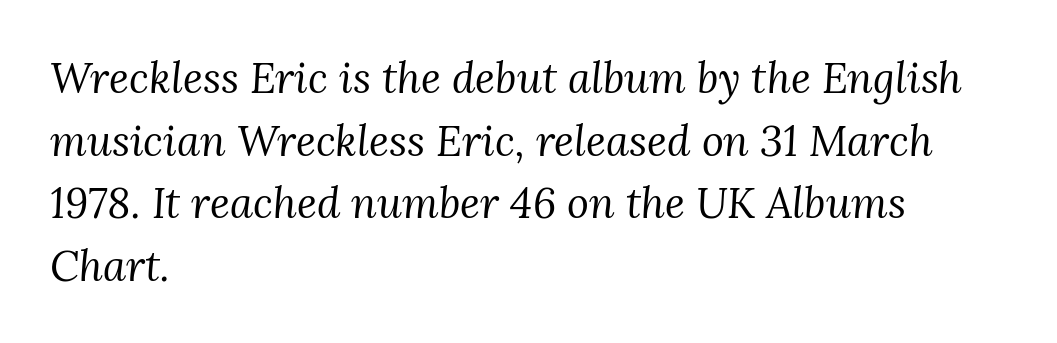
{"serif": "yes", "italic": "yes", "lean": "right", "slant_degrees": 3, "bold": "no", "weight": "regular", "width": "normal", "stroke_contrast": "medium", "x_height": "medium", "monospaced": "no", "underline": "no", "align": "left", "line_spacing": "normal", "line_spacing_ratio": 1.49, "letter_spacing": "normal", "letter_spacing_em": 0.0, "glyph_px": 42}
